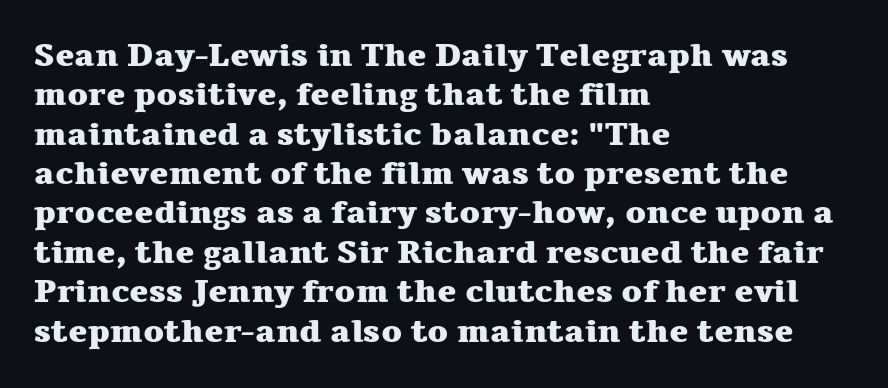
Q: Is the text bold? A: Yes.
Q: Is the text italic (slanted)? A: No, it is upright.
Q: Is the typeface a serif or a sans-serif typeface? A: Serif.
Q: Is the text underlined? A: No.
Q: How is the paragraph aligned? A: Left-aligned.
Q: Is the spacing between letters normal or unusually wide? A: Normal.
Q: Width (condensed, normal, or wide)? A: Wide.
Q: Stroke contrast? A: Medium.
Q: x-height? A: Medium.
Q: Monospaced? A: No.
